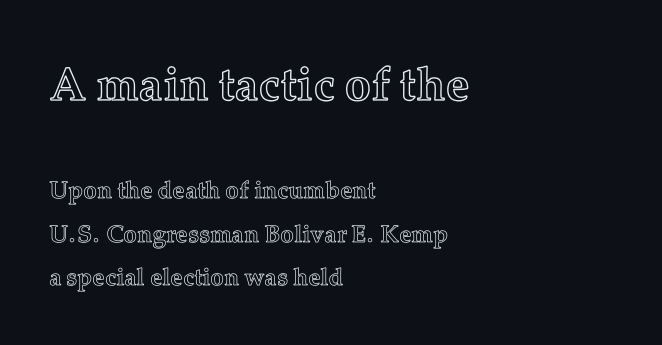
Q: Is the text italic (slanted)? A: No, it is upright.
Q: Is the text underlined? A: No.
Q: How is the paragraph aligned? A: Left-aligned.
Q: Is the spacing between letters normal or unusually wide? A: Normal.
Q: Which block of text is set in a larger size, the first (top) or the second (bottom)? A: The first (top) one.
Q: Width (condensed, normal, or wide)? A: Normal.
Q: x-height? A: Medium.
Q: Monospaced? A: No.
